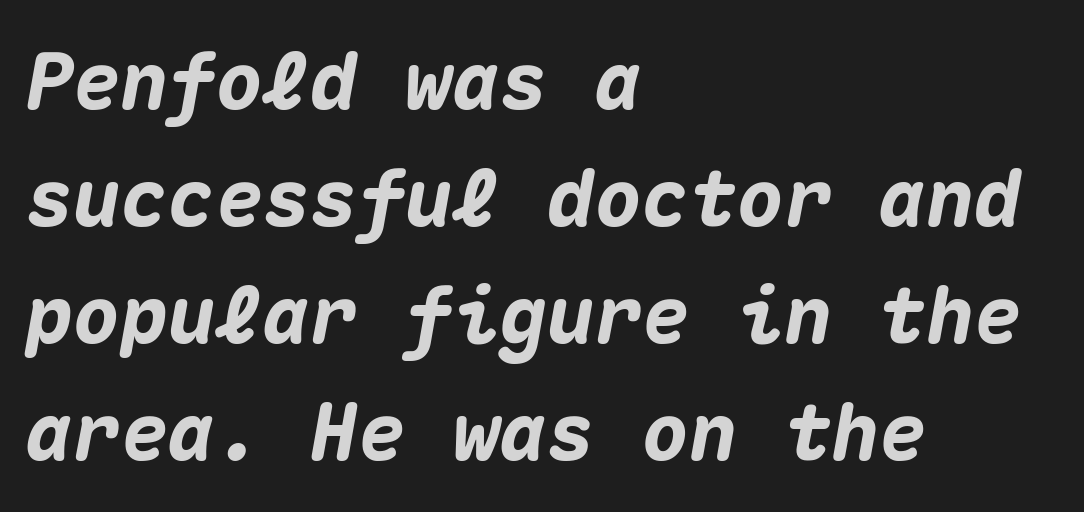
This sample is left-justified, so line endings fall wherever the words run out. The sample has been set heavy, in full bold. The foot of each line stays bare and open. The type is set solid horizontally, with unmodified tracking. The face used here is monospaced, like something from a code editor. Notice how the stems are inclined rather than vertical — that's the hallmark of italics.
